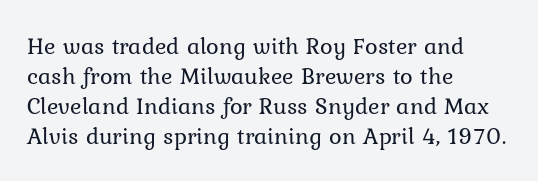
{"italic": "no", "bold": "no", "underline": "no", "align": "left", "line_spacing": "normal", "line_spacing_ratio": 1.25, "letter_spacing": "normal", "letter_spacing_em": 0.0, "glyph_px": 24}
